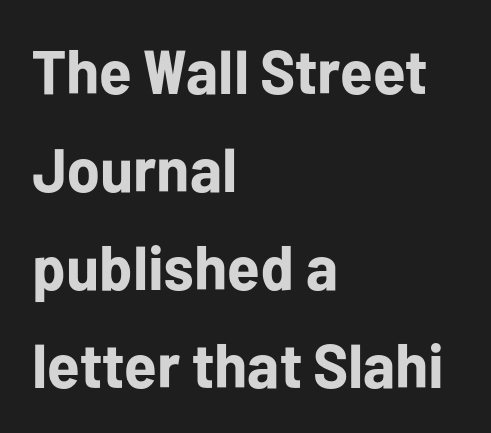
Q: Is the text bold? A: Yes.
Q: Is the text italic (slanted)? A: No, it is upright.
Q: Is the typeface a serif or a sans-serif typeface? A: Sans-serif.
Q: Is the text underlined? A: No.
Q: How is the paragraph aligned? A: Left-aligned.
Q: Is the spacing between letters normal or unusually wide? A: Normal.
Q: Is the spacing between lines tight, normal or loose? A: Normal.
Q: Width (condensed, normal, or wide)? A: Normal.
Q: Stroke contrast? A: Low.
Q: x-height? A: Medium.
Q: Monospaced? A: No.
